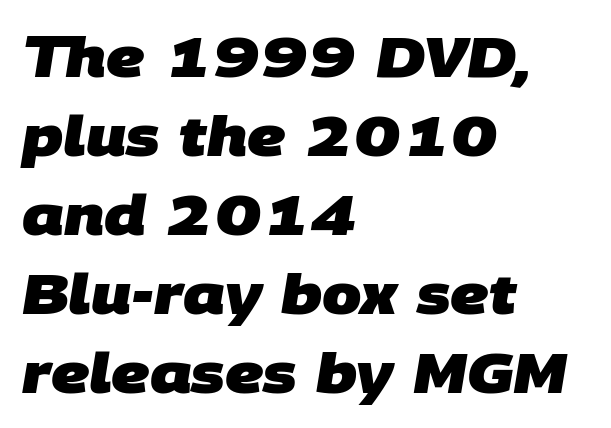
Q: Is the text bold? A: Yes.
Q: Is the typeface a serif or a sans-serif typeface? A: Sans-serif.
Q: Is the text underlined? A: No.
Q: How is the paragraph aligned? A: Left-aligned.
Q: Is the spacing between letters normal or unusually wide? A: Normal.
Q: Is the spacing between lines tight, normal or loose? A: Normal.
Q: Width (condensed, normal, or wide)? A: Normal.
Q: Stroke contrast? A: Low.
Q: x-height? A: Large.
Q: Monospaced? A: No.
